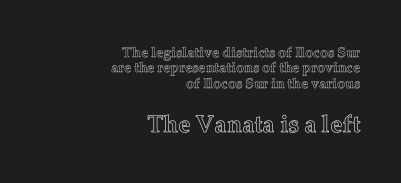
Q: Is the text italic (slanted)? A: No, it is upright.
Q: Is the text underlined? A: No.
Q: How is the paragraph aligned? A: Right-aligned.
Q: Is the spacing between letters normal or unusually wide? A: Normal.
Q: Is the spacing between lines tight, normal or loose? A: Tight.
Q: Which block of text is set in a larger size, the first (top) or the second (bottom)? A: The second (bottom) one.
